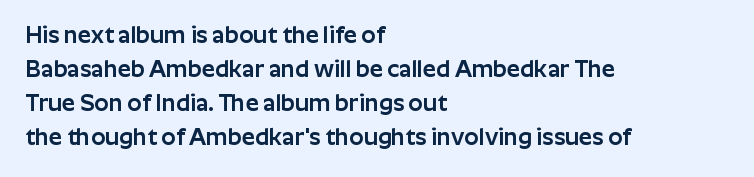
The image shows 23 px text type, upright; set left-aligned, normal line spacing (1.48x), normal letter spacing, not underlined.
